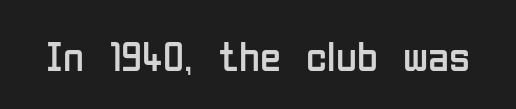
The image shows 43 px regular-weight, condensed sans-serif type, upright; set normal letter spacing, not underlined; low stroke contrast and a medium x-height.
